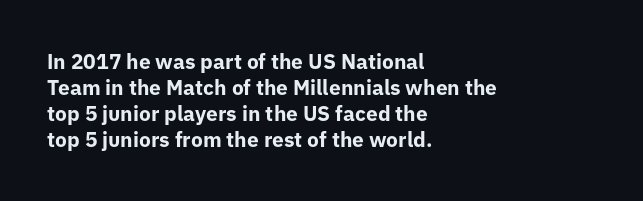
Q: Is the text bold? A: Yes.
Q: Is the text italic (slanted)? A: No, it is upright.
Q: Is the text underlined? A: No.
Q: How is the paragraph aligned? A: Left-aligned.
Q: Is the spacing between letters normal or unusually wide? A: Normal.
